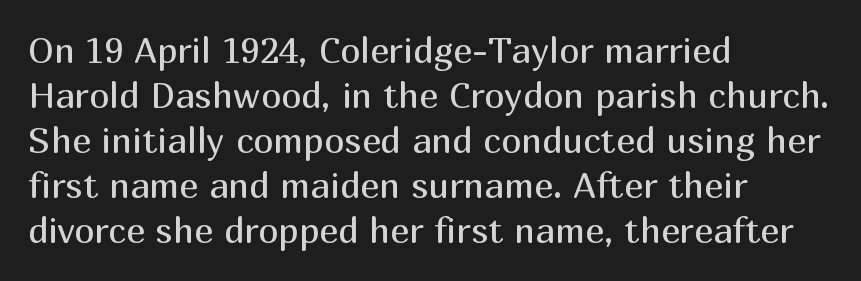
Q: Is the text bold? A: No.
Q: Is the text italic (slanted)? A: No, it is upright.
Q: Is the typeface a serif or a sans-serif typeface? A: Sans-serif.
Q: Is the text underlined? A: No.
Q: How is the paragraph aligned? A: Left-aligned.
Q: Is the spacing between letters normal or unusually wide? A: Normal.
Q: Is the spacing between lines tight, normal or loose? A: Normal.
Q: Width (condensed, normal, or wide)? A: Normal.
Q: Stroke contrast? A: Medium.
Q: x-height? A: Medium.
Q: Monospaced? A: No.
